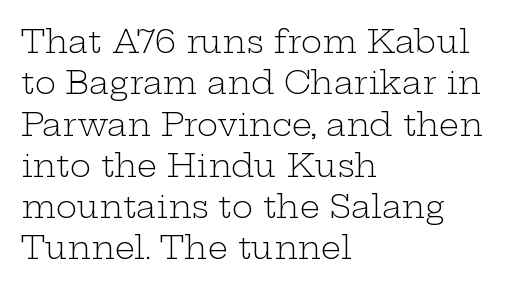
{"serif": "yes", "italic": "no", "bold": "no", "weight": "light", "width": "wide", "stroke_contrast": "low", "x_height": "medium", "monospaced": "no", "underline": "no", "align": "left", "line_spacing": "normal", "line_spacing_ratio": 1.29, "letter_spacing": "normal", "letter_spacing_em": 0.0, "glyph_px": 32}
